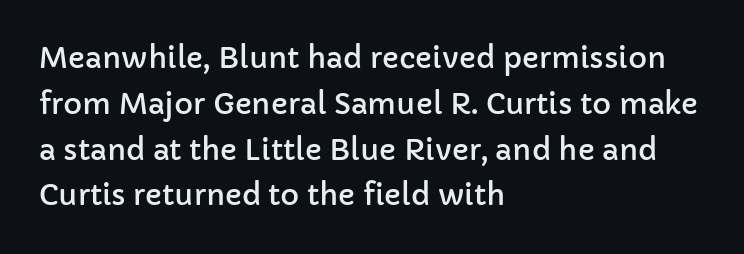
The image shows 29 px sans-serif type, upright; set left-aligned, normal line spacing (1.58x), normal letter spacing, not underlined; low stroke contrast and a medium x-height.
